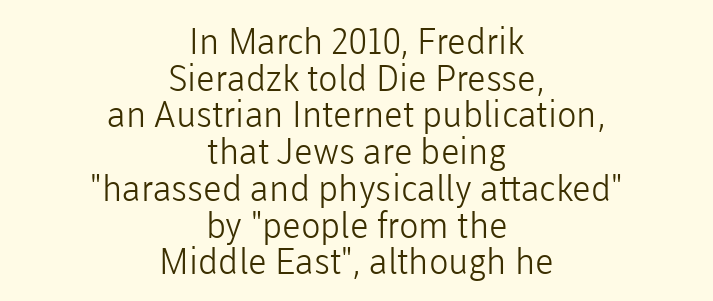
If you folded the block vertically in half, each line would mirror itself in length. The passage shown stacks its lines with hardly any gap. Short note: letters normally spaced. A typesetter would label this face a sans. The type sits square on the baseline with zero lean. The space directly below the letters is spotless.
